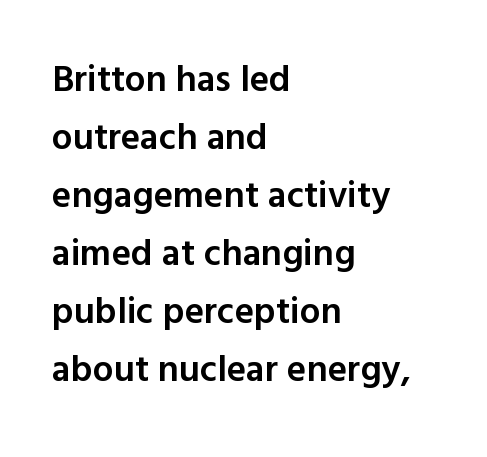
{"serif": "no", "italic": "no", "bold": "semi", "weight": "semibold", "width": "normal", "x_height": "medium", "monospaced": "no", "underline": "no", "align": "left", "line_spacing": "normal", "line_spacing_ratio": 1.57, "letter_spacing": "normal", "letter_spacing_em": 0.0, "glyph_px": 37}
